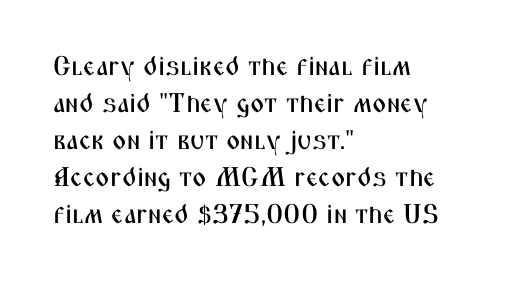
Q: Is the text italic (slanted)? A: No, it is upright.
Q: Is the text underlined? A: No.
Q: How is the paragraph aligned? A: Left-aligned.
Q: Is the spacing between letters normal or unusually wide? A: Normal.
Q: Is the spacing between lines tight, normal or loose? A: Normal.
